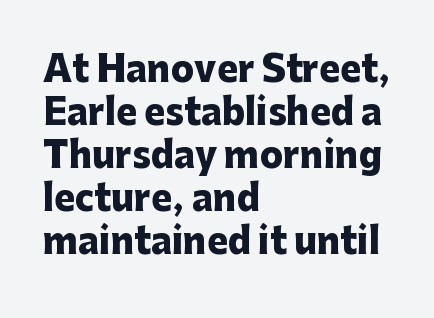
Q: Is the text bold? A: Yes.
Q: Is the text italic (slanted)? A: No, it is upright.
Q: Is the typeface a serif or a sans-serif typeface? A: Sans-serif.
Q: Is the text underlined? A: No.
Q: How is the paragraph aligned? A: Left-aligned.
Q: Is the spacing between letters normal or unusually wide? A: Normal.
Q: Width (condensed, normal, or wide)? A: Normal.
Q: Stroke contrast? A: Low.
Q: x-height? A: Medium.
Q: Monospaced? A: No.
